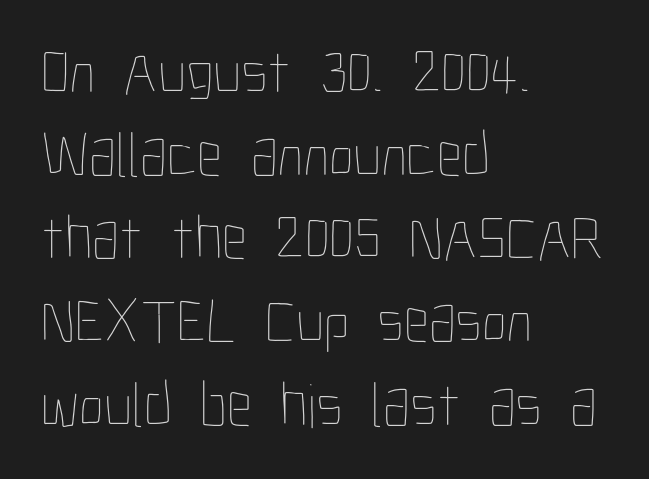
{"italic": "no", "bold": "no", "weight": "thin", "width": "condensed", "stroke_contrast": "low", "x_height": "medium", "monospaced": "no", "underline": "no", "align": "left", "line_spacing": "normal", "line_spacing_ratio": 1.32, "letter_spacing": "normal", "letter_spacing_em": 0.0, "glyph_px": 63}
